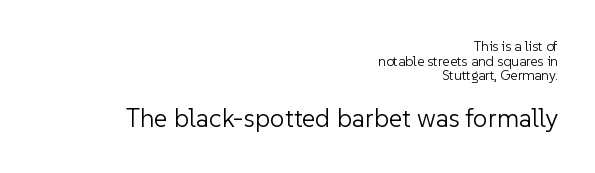
The image shows 26 px text type, upright; set right-aligned, tight line spacing (1.04x), normal letter spacing, not underlined; the second (bottom) block is 1.86x larger.
